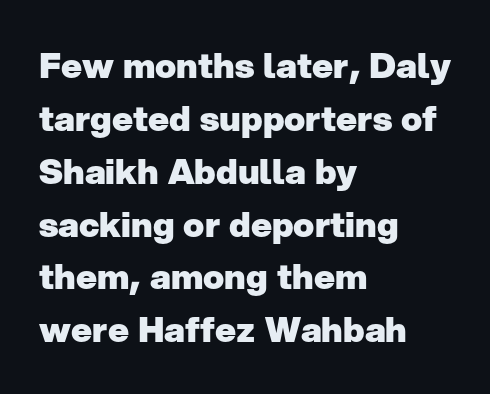
The image shows 35 px heavy sans-serif type, upright; set left-aligned, normal line spacing (1.51x), normal letter spacing, not underlined; low stroke contrast and a medium x-height.
